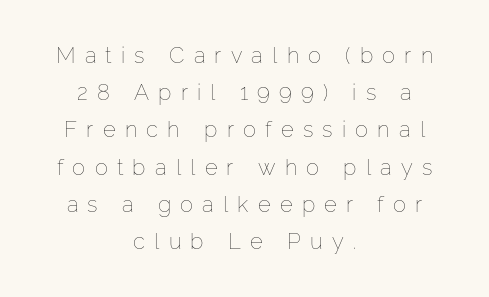
{"italic": "no", "bold": "no", "underline": "no", "align": "center", "line_spacing": "normal", "line_spacing_ratio": 1.69, "letter_spacing": "wide", "letter_spacing_em": 0.42, "glyph_px": 22}
